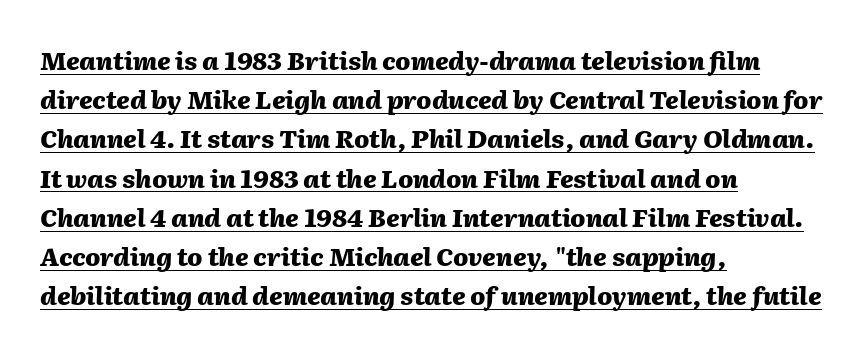
Typeset ragged right — the left edge is the straight one. A typesetter would call this zero additional tracking. The font is running at its bold setting. What's the leading like? Ordinary, nothing unusual.
